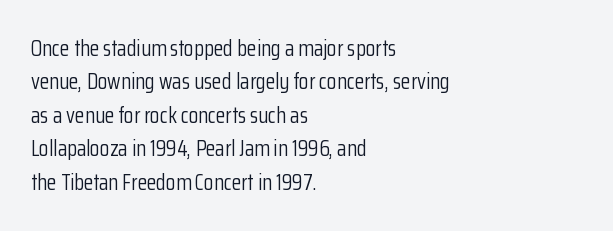
The image shows 22 px text type, upright; set left-aligned, normal line spacing (1.52x), normal letter spacing, not underlined.
